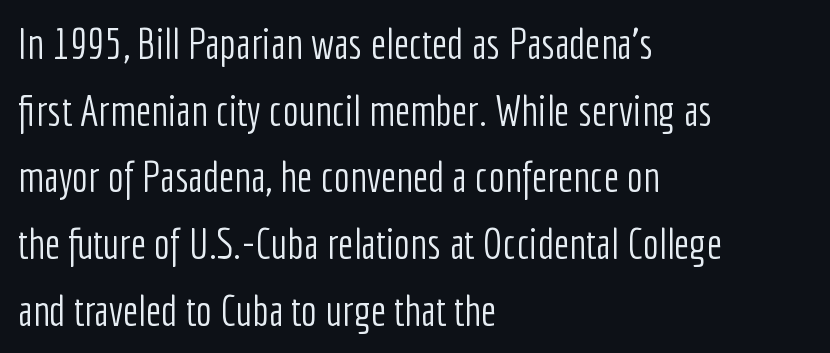
{"serif": "no", "italic": "no", "bold": "no", "weight": "light", "width": "condensed", "stroke_contrast": "low", "x_height": "medium", "monospaced": "no", "underline": "no", "align": "left", "line_spacing": "normal", "line_spacing_ratio": 1.55, "letter_spacing": "normal", "letter_spacing_em": 0.0, "glyph_px": 43}
